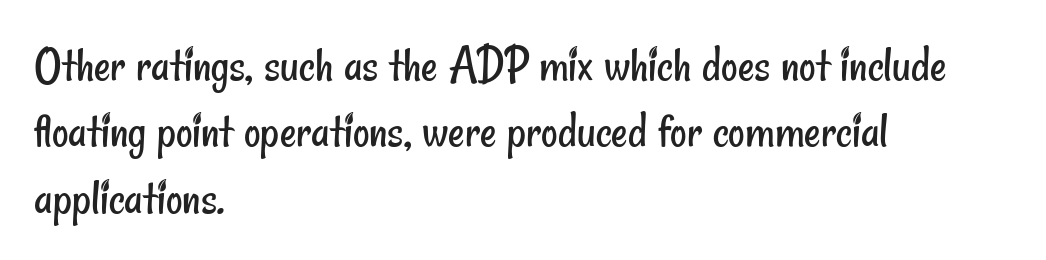
Q: Is the text bold? A: No.
Q: Is the typeface a serif or a sans-serif typeface? A: Sans-serif.
Q: Is the text underlined? A: No.
Q: How is the paragraph aligned? A: Left-aligned.
Q: Is the spacing between letters normal or unusually wide? A: Normal.
Q: Is the spacing between lines tight, normal or loose? A: Normal.
Q: Width (condensed, normal, or wide)? A: Condensed.
Q: Stroke contrast? A: Low.
Q: x-height? A: Small.
Q: Monospaced? A: No.
